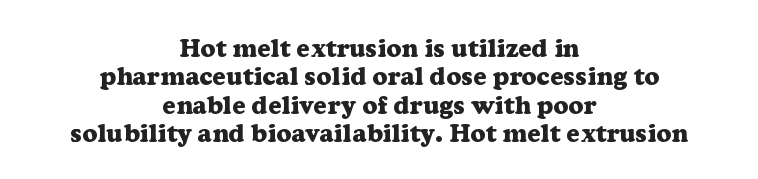
Q: Is the text bold? A: Yes.
Q: Is the text italic (slanted)? A: No, it is upright.
Q: Is the text underlined? A: No.
Q: How is the paragraph aligned? A: Centered.
Q: Is the spacing between letters normal or unusually wide? A: Normal.
Q: Is the spacing between lines tight, normal or loose? A: Tight.
